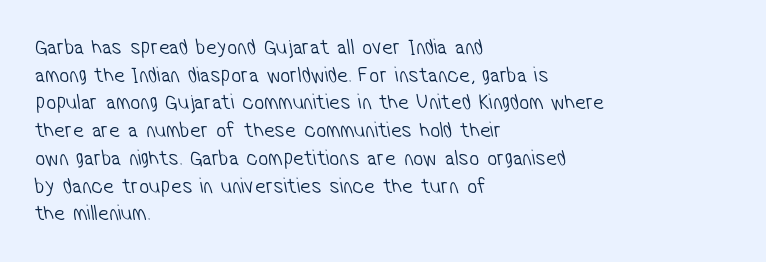
The paragraph has a hard left edge and a soft right edge. The face used here is rendered with its standard letterfit. Heaviness? Minimal to ordinary, like unemphasized prose. The foot of each line stays bare and open.
